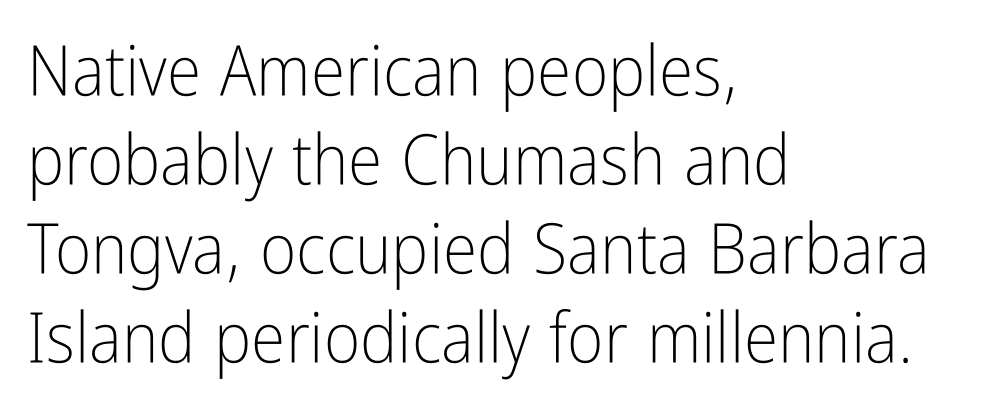
Q: Is the text bold? A: No.
Q: Is the text italic (slanted)? A: No, it is upright.
Q: Is the typeface a serif or a sans-serif typeface? A: Sans-serif.
Q: Is the text underlined? A: No.
Q: How is the paragraph aligned? A: Left-aligned.
Q: Is the spacing between letters normal or unusually wide? A: Normal.
Q: Is the spacing between lines tight, normal or loose? A: Normal.
Q: Width (condensed, normal, or wide)? A: Condensed.
Q: Stroke contrast? A: Low.
Q: x-height? A: Medium.
Q: Monospaced? A: No.
